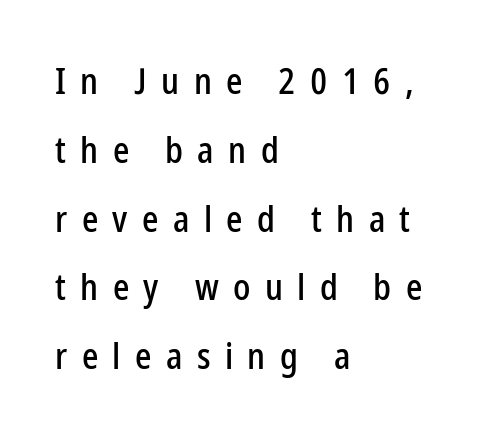
The leading is generous, giving the passage an open texture. The letters stand upright; this is a roman face. Caption: expanded tracking, letters set apart. The letters carry no serifs — their stems end cleanly without finishing strokes. Caption: multi-line text, flush left, ragged right.
